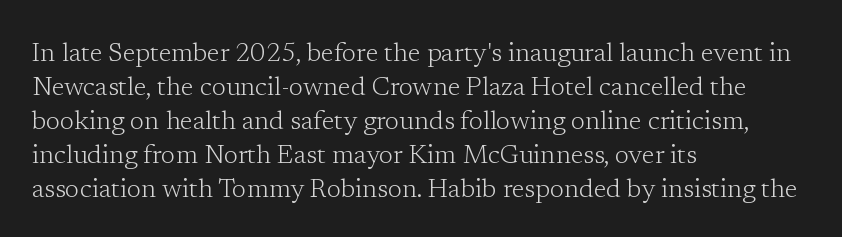
{"italic": "no", "bold": "no", "underline": "no", "align": "left", "line_spacing": "normal", "line_spacing_ratio": 1.31, "letter_spacing": "normal", "letter_spacing_em": 0.0, "glyph_px": 26}
